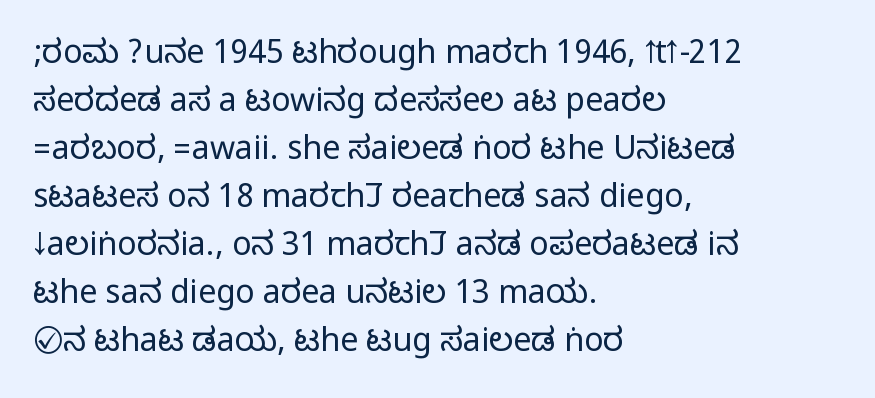
Compared with typical paragraphs, the rows here are spaced about the same. The lines in this sample share a left origin and differ only in where they stop. In terms of letterform style, serifs are entirely absent. How are the letters spaced? Ordinarily, with no added tracking. The typography opts for an upright posture over an oblique one.
